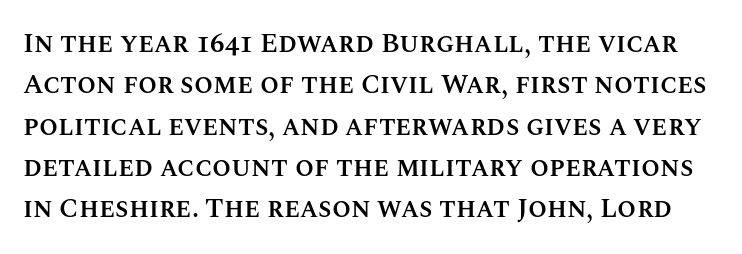
The area under the type is left untouched. How heavy is the stroke? Medium-heavy — a semibold, shy of bold. Whoever set this chose a conventional vertical rhythm. A typesetter would mark this as roman, not italic.
